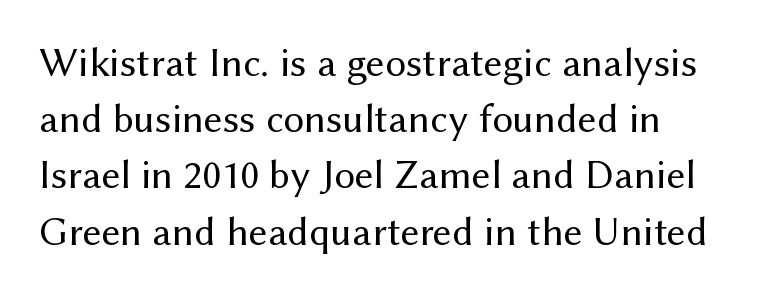
The image shows 41 px regular-weight sans-serif type, upright; set normal line spacing (1.37x), normal letter spacing, not underlined; medium stroke contrast and a medium x-height.
